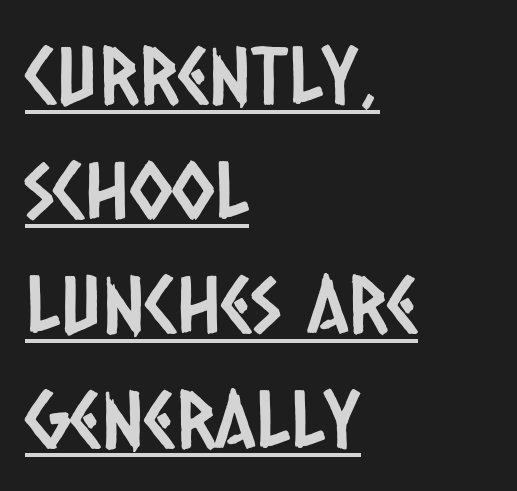
Q: Is the typeface a serif or a sans-serif typeface? A: Sans-serif.
Q: Is the text underlined? A: Yes.
Q: How is the paragraph aligned? A: Left-aligned.
Q: Is the spacing between letters normal or unusually wide? A: Normal.
Q: Is the spacing between lines tight, normal or loose? A: Normal.
Q: Width (condensed, normal, or wide)? A: Condensed.
Q: Stroke contrast? A: Low.
Q: x-height? A: Large.
Q: Monospaced? A: No.
